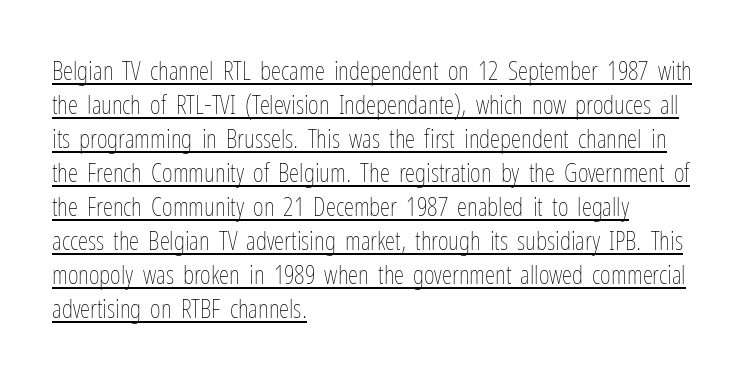
Q: Is the text bold? A: No.
Q: Is the text italic (slanted)? A: No, it is upright.
Q: Is the text underlined? A: Yes.
Q: How is the paragraph aligned? A: Left-aligned.
Q: Is the spacing between letters normal or unusually wide? A: Normal.
Q: Is the spacing between lines tight, normal or loose? A: Normal.
